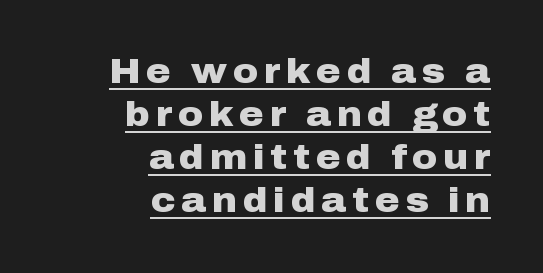
If you drew a line through each stem, it would be perfectly vertical. Typographic density is high because the face is bold. Letterform terminals end flat and unadorned throughout the passage. This rendering features underlined lettering. A typesetter would call this proportional, since set widths differ per character. A typesetter would call this leading conventional body-copy spacing.
